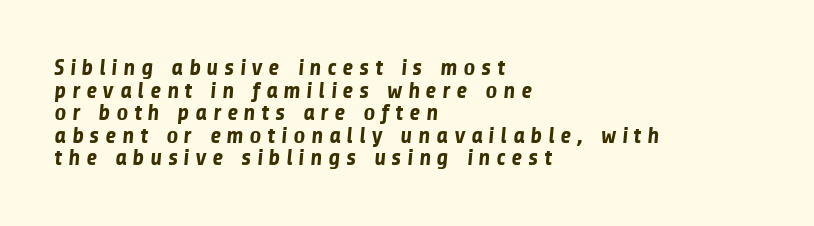
Q: Is the text bold? A: Yes.
Q: Is the text underlined? A: No.
Q: How is the paragraph aligned? A: Left-aligned.
Q: Is the spacing between letters normal or unusually wide? A: Unusually wide.
Q: Is the spacing between lines tight, normal or loose? A: Tight.
